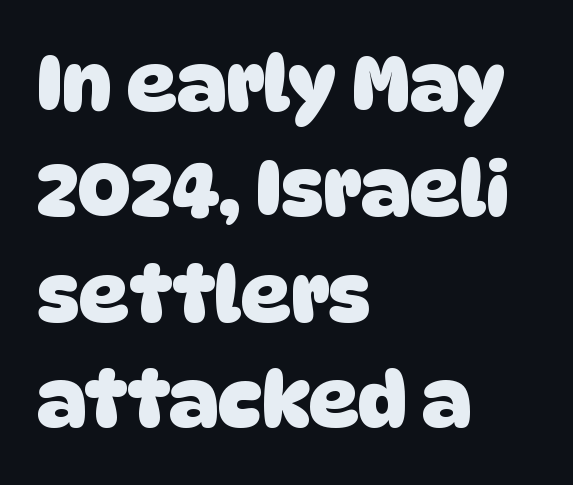
Default kerning and tracking; the words read as compact shapes. The rendering uses a moderate line-height, typical for paragraphs. Does the copy run flush right? No — it runs flush left. The letters advance in unequal steps, a hallmark of proportional type. What kind of face is this? One without serifs — a sans. The zone under the glyphs is completely vacant.
